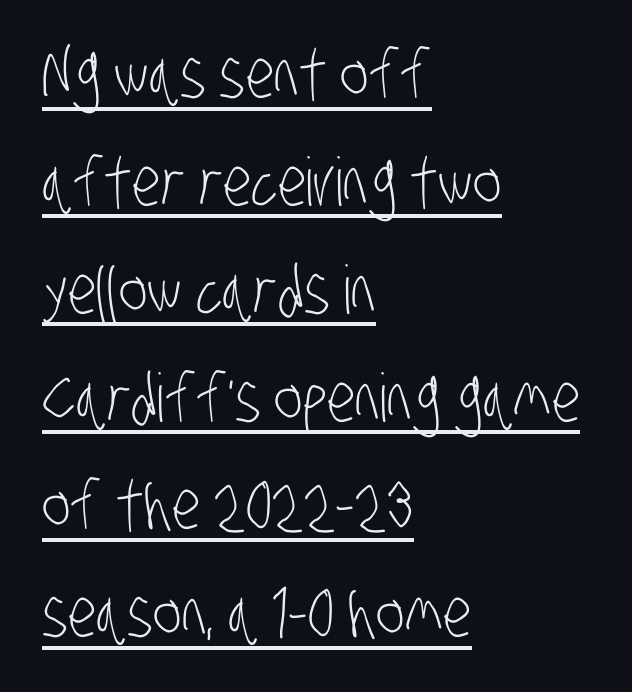
The type family on display is of the sans-serif kind. The letters advance in unequal steps, a hallmark of proportional type. Does extra space separate the letters? No, they use regular spacing. These glyphs show unthickened strokes, regular width or finer. Alignment: flush left. Decoration check: the copy is underlined.
